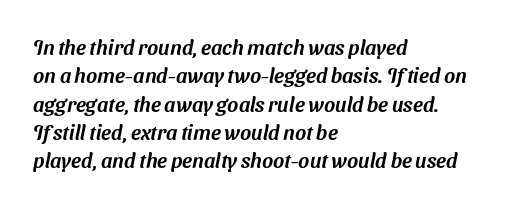
{"underline": "no", "align": "left", "line_spacing": "normal", "line_spacing_ratio": 1.35, "letter_spacing": "normal", "letter_spacing_em": 0.0, "glyph_px": 21}
